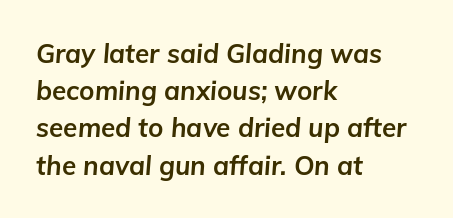
{"italic": "yes", "lean": "right", "slant_degrees": 5, "bold": "yes", "underline": "no", "align": "left", "line_spacing": "normal", "line_spacing_ratio": 1.43, "letter_spacing": "normal", "letter_spacing_em": 0.0, "glyph_px": 26}
